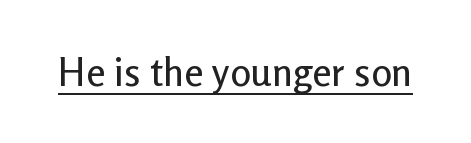
Q: Is the text italic (slanted)? A: No, it is upright.
Q: Is the typeface a serif or a sans-serif typeface? A: Sans-serif.
Q: Is the text underlined? A: Yes.
Q: Is the spacing between letters normal or unusually wide? A: Normal.
Q: Width (condensed, normal, or wide)? A: Normal.
Q: Stroke contrast? A: Low.
Q: x-height? A: Medium.
Q: Monospaced? A: No.
